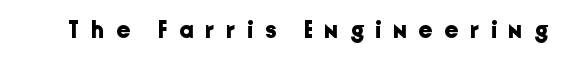
Q: Is the text bold? A: Yes.
Q: Is the text italic (slanted)? A: No, it is upright.
Q: Is the text underlined? A: No.
Q: Is the spacing between letters normal or unusually wide? A: Unusually wide.
